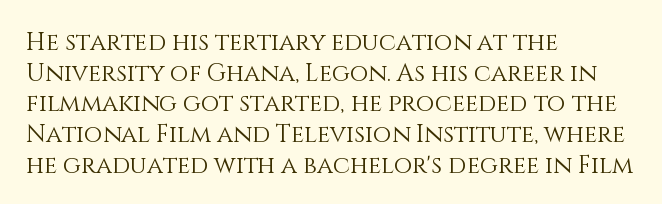
The image shows 24 px text type, upright; set left-aligned, normal line spacing (1.28x), normal letter spacing, not underlined.
